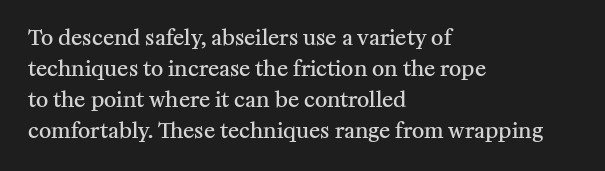
The image shows 21 px text type, upright; set left-aligned, normal line spacing (1.47x), normal letter spacing, not underlined.
